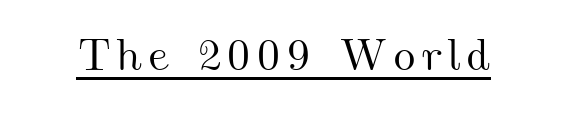
The image shows 45 px wide type; set underlined; medium stroke contrast and a small x-height.
